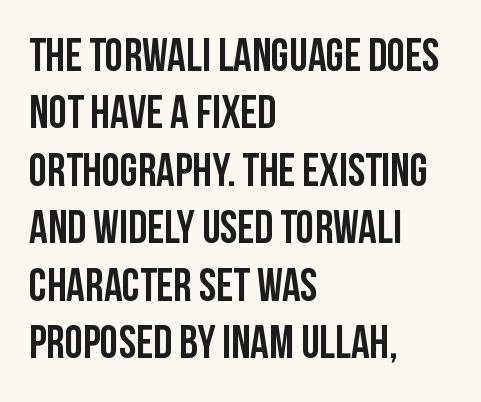
The image shows 46 px condensed sans-serif type, upright; set left-aligned, normal line spacing (1.25x), normal letter spacing, not underlined; low stroke contrast and a large x-height.
